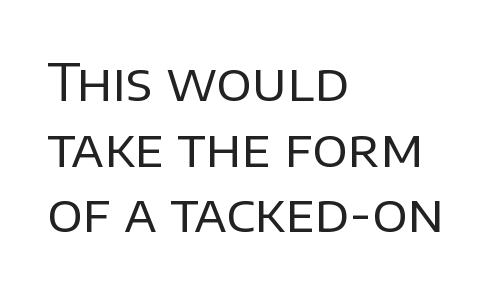
The image shows 52 px regular-weight sans-serif type, upright; set left-aligned, normal line spacing (1.26x), normal letter spacing, not underlined; low stroke contrast and a large x-height.
